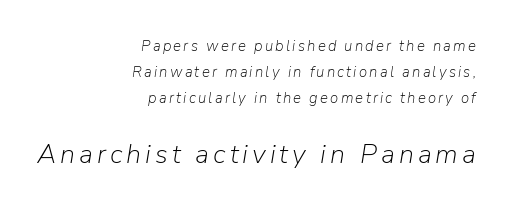
{"italic": "yes", "lean": "right", "slant_degrees": 9, "bold": "no", "underline": "no", "align": "right", "line_spacing_ratio": 1.75, "larger_block": "second", "size_ratio": 1.8, "glyph_px": 27}
